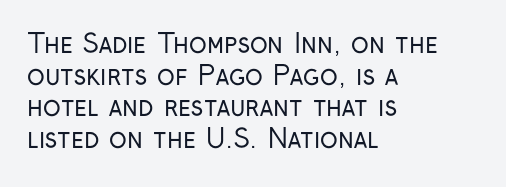
The image shows 26 px text type, upright; set left-aligned, line spacing 1.22x, normal letter spacing, not underlined.
